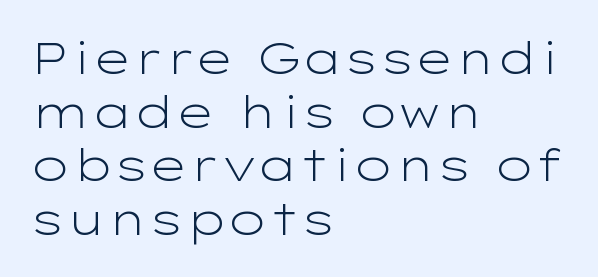
{"serif": "no", "italic": "no", "bold": "no", "weight": "light", "width": "wide", "stroke_contrast": "low", "x_height": "medium", "monospaced": "no", "underline": "no", "align": "left", "line_spacing_ratio": 1.22, "letter_spacing": "normal", "letter_spacing_em": 0.0, "glyph_px": 44}
